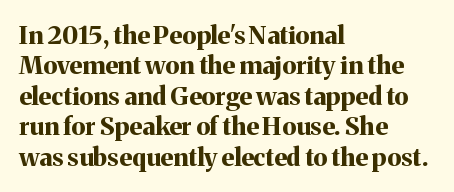
Q: Is the text bold? A: Yes.
Q: Is the text italic (slanted)? A: No, it is upright.
Q: Is the text underlined? A: No.
Q: How is the paragraph aligned? A: Left-aligned.
Q: Is the spacing between letters normal or unusually wide? A: Normal.
